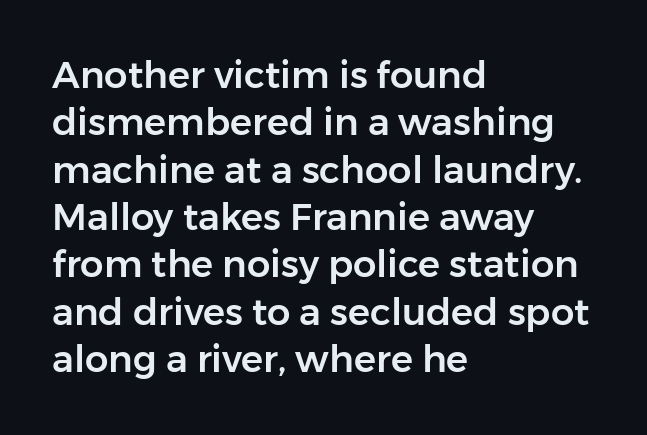
Look at the bottom of the vertical strokes: they stop flat, with no serifs. Spacing verdict: proportional, widths tailored to each character. Successive baselines arrive at the customary interval. Teacher's note: observe the even left margin — that is flush-left alignment. Type without underlining. This sample uses an upright cut, with every glyph sitting square on the baseline.
